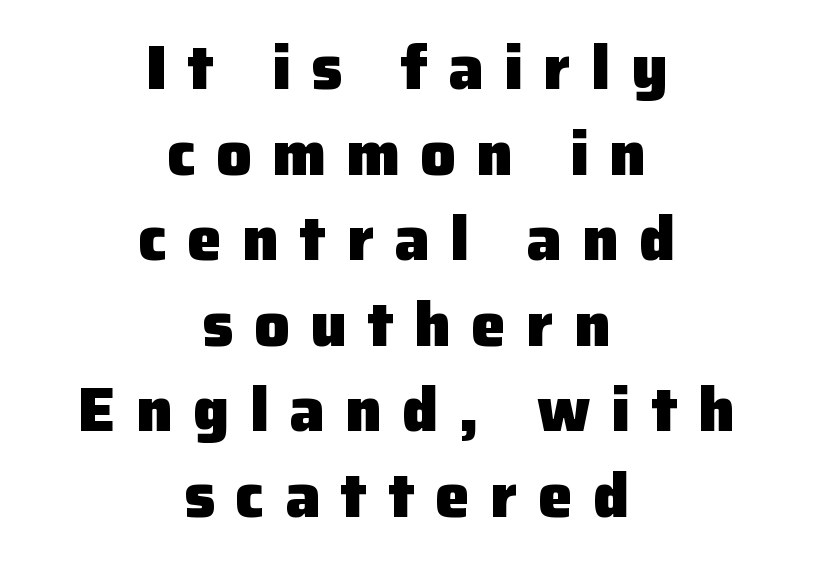
The image shows 62 px heavy sans-serif type, upright; set centered, normal line spacing (1.38x), unusually wide letter spacing (+0.33 em), not underlined; low stroke contrast and a medium x-height.
